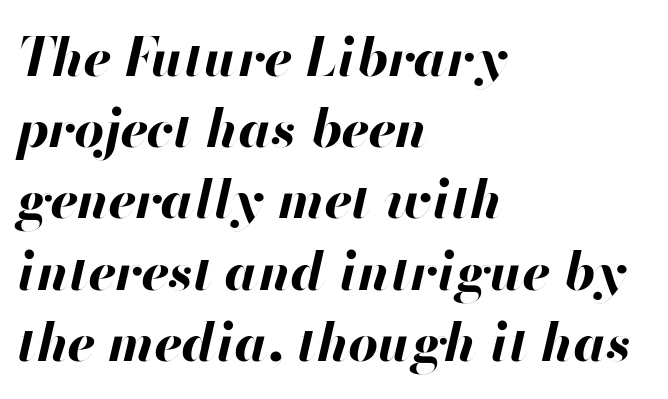
Q: Is the text bold? A: Yes.
Q: Is the text italic (slanted)? A: Yes, it leans right by about 13 degrees.
Q: Is the text underlined? A: No.
Q: How is the paragraph aligned? A: Left-aligned.
Q: Is the spacing between letters normal or unusually wide? A: Normal.
Q: Is the spacing between lines tight, normal or loose? A: Normal.
Q: Width (condensed, normal, or wide)? A: Normal.
Q: Stroke contrast? A: High.
Q: x-height? A: Small.
Q: Monospaced? A: No.
